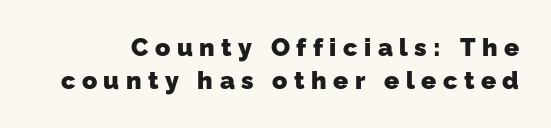
Look at the tracking — it's clearly loosened, letters drifting apart. Is the type bold? Yes — the strokes are clearly thick and heavy. Lines of text with bare space underneath. Reading down the column, the eye jumps a familiar distance to each next line.
